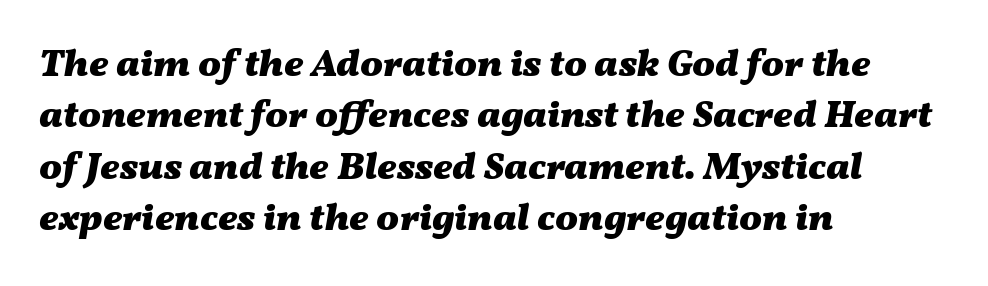
{"italic": "yes", "lean": "right", "slant_degrees": 11, "bold": "yes", "weight": "heavy", "width": "wide", "stroke_contrast": "medium", "x_height": "medium", "monospaced": "no", "underline": "no", "align": "left", "line_spacing": "normal", "line_spacing_ratio": 1.35, "letter_spacing": "normal", "letter_spacing_em": 0.0, "glyph_px": 38}
